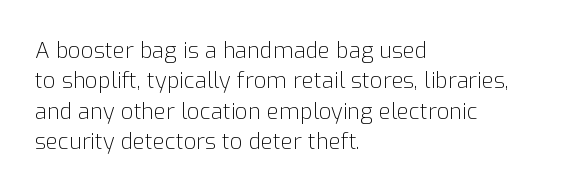
A quiet, ordinary-to-light weight characterises the typeface. The text block is weighted toward the left margin, trailing off unevenly rightward. This rendering leaves character spacing at its baseline value. Characters remain perfectly vertical along every line. The strip under each line holds only bare page.
